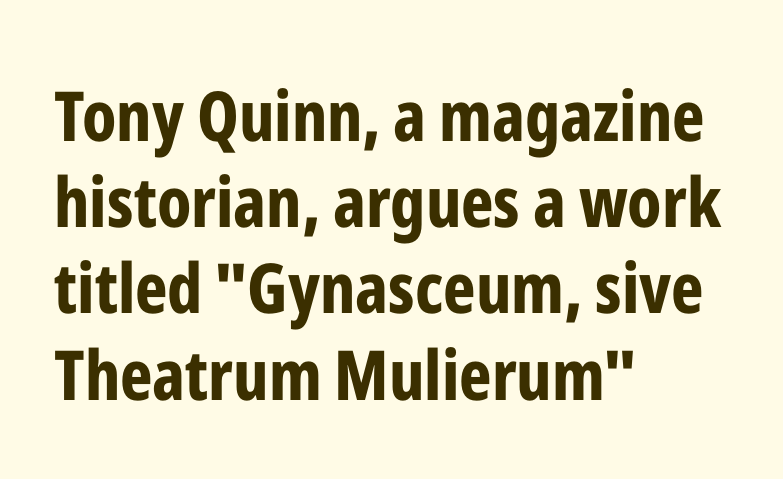
The image shows 69 px bold, condensed sans-serif type, upright; set left-aligned, normal line spacing (1.25x), normal letter spacing, not underlined; low stroke contrast and a medium x-height.
